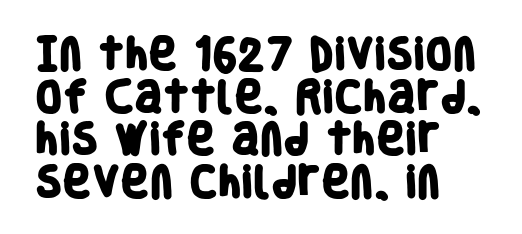
The image shows 35 px heavy, condensed sans-serif type; set left-aligned, line spacing 1.22x, normal letter spacing, not underlined; low stroke contrast and a large x-height.
